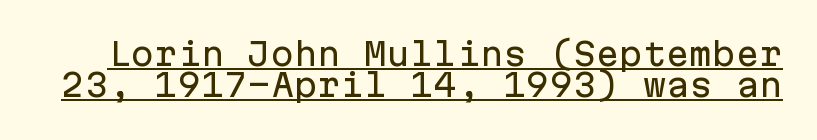
The font family rendered here belongs to the sans-serif group. In terms of leading, this rendering errs on the cramped side. Every stem runs plumb, perpendicular to the baseline. How are the letters spaced? Ordinarily, with no added tracking. Honestly, the underline is the first thing you notice here. You could count columns in this text — the font is strictly monospaced.
